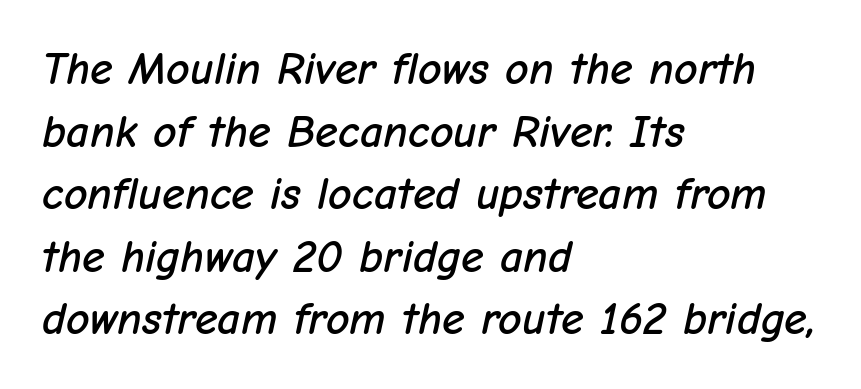
Q: Is the text italic (slanted)? A: Yes, it leans right by about 12 degrees.
Q: Is the text underlined? A: No.
Q: How is the paragraph aligned? A: Left-aligned.
Q: Is the spacing between letters normal or unusually wide? A: Normal.
Q: Is the spacing between lines tight, normal or loose? A: Normal.
Q: Width (condensed, normal, or wide)? A: Normal.
Q: Stroke contrast? A: Low.
Q: x-height? A: Medium.
Q: Monospaced? A: No.
